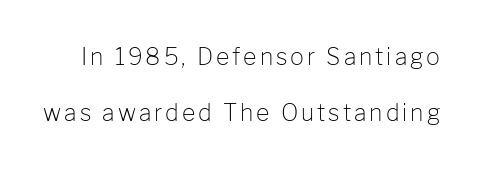
Quick note: underline off. Is the stroke heavy? The answer is a plain regular-or-lighter. Style check: upright. The leading is generous, giving the passage an open texture.
